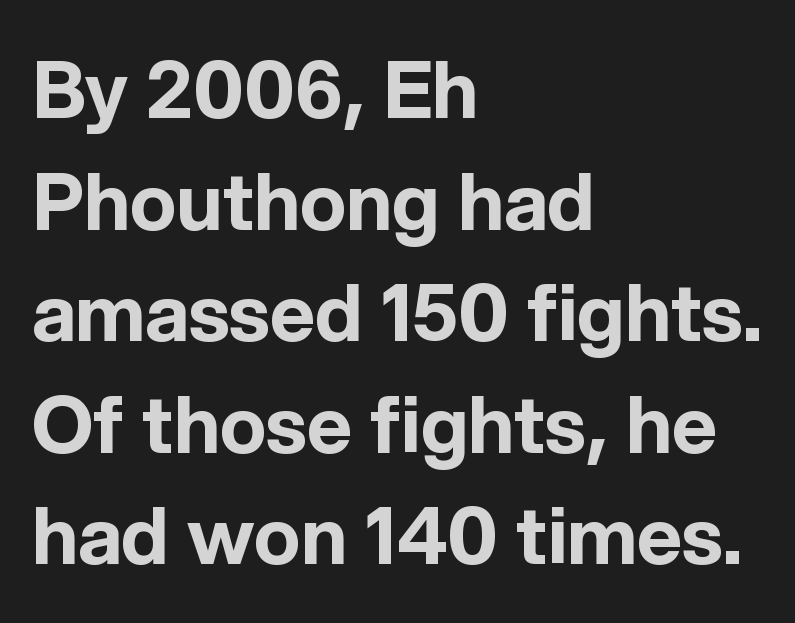
Q: Is the text bold? A: Yes.
Q: Is the text italic (slanted)? A: No, it is upright.
Q: Is the typeface a serif or a sans-serif typeface? A: Sans-serif.
Q: Is the text underlined? A: No.
Q: How is the paragraph aligned? A: Left-aligned.
Q: Is the spacing between letters normal or unusually wide? A: Normal.
Q: Is the spacing between lines tight, normal or loose? A: Normal.
Q: Width (condensed, normal, or wide)? A: Normal.
Q: x-height? A: Medium.
Q: Monospaced? A: No.
